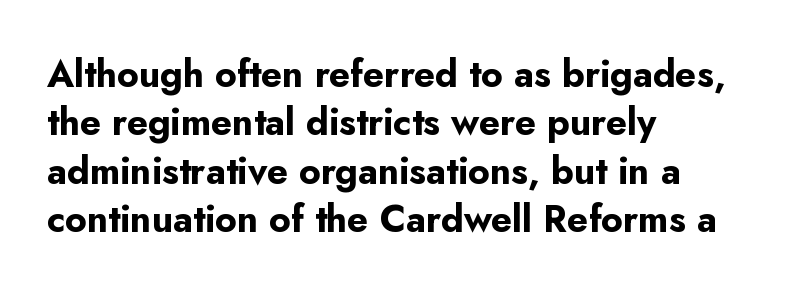
The image shows 37 px bold sans-serif type, upright; set left-aligned, normal line spacing (1.31x), normal letter spacing, not underlined; low stroke contrast and a small x-height.
